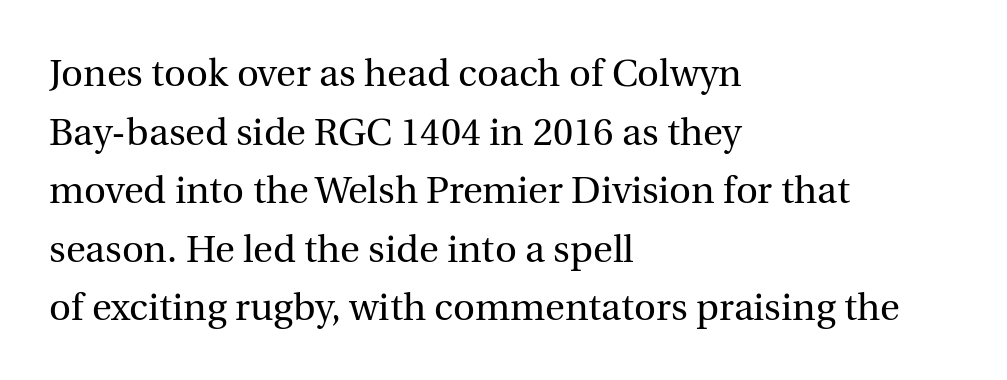
Letters rest on an invisible, unmarked baseline. Normally led — the rows are evenly, conventionally spaced. These glyphs show unthickened strokes, regular width or finer. Do the letters lean? They stand straight.
